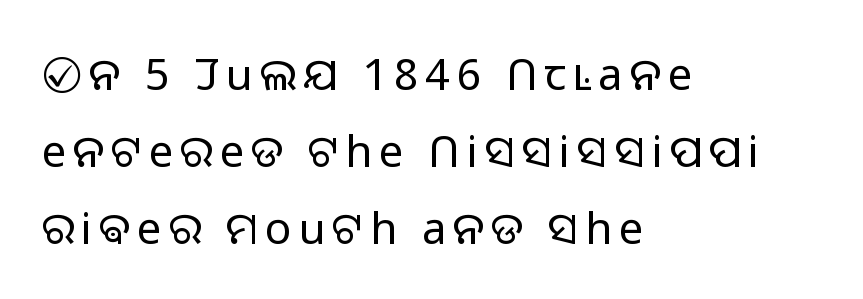
Leftover space on each line is placed entirely after the last word. Here the designer chose a conventional face with non-uniform glyph widths. Check where the strokes stop: nothing finishes them off — pure sans. The letters look calm and open, with moderate or lighter stems.
